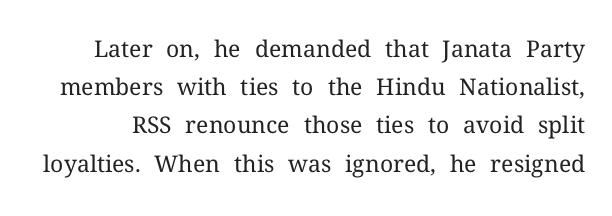
The image shows 23 px text type, upright; set normal line spacing (1.66x), normal letter spacing, not underlined.
